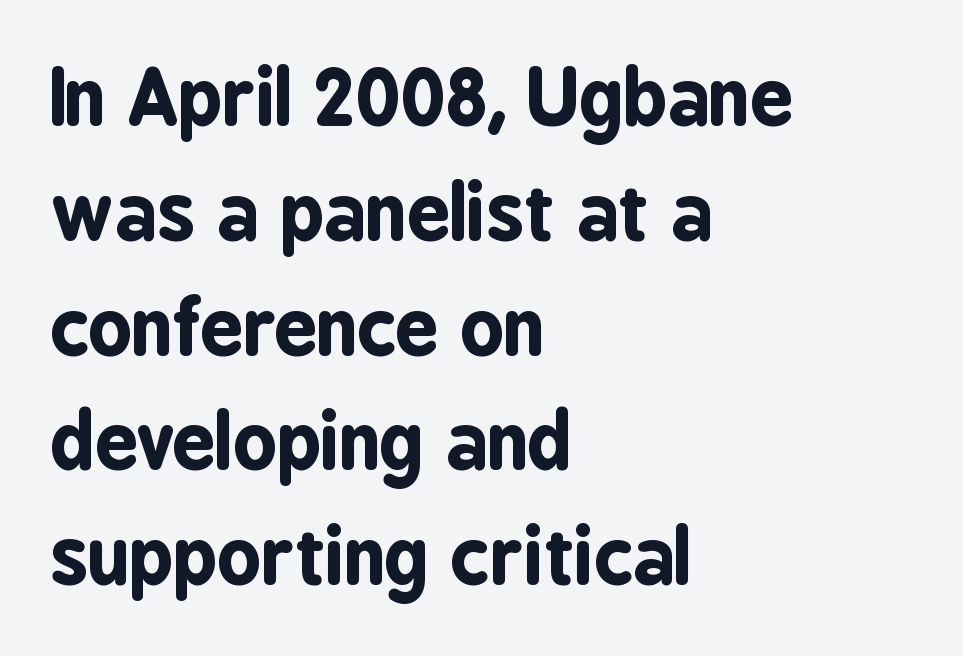
The image shows 76 px bold, condensed sans-serif type, upright; set left-aligned, normal line spacing (1.51x), normal letter spacing, not underlined; low stroke contrast and a medium x-height.
